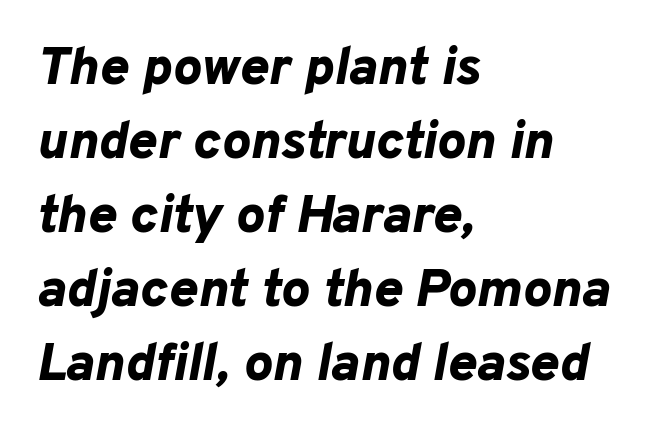
Q: Is the text bold? A: Yes.
Q: Is the text italic (slanted)? A: Yes, it leans right by about 10 degrees.
Q: Is the text underlined? A: No.
Q: How is the paragraph aligned? A: Left-aligned.
Q: Is the spacing between letters normal or unusually wide? A: Normal.
Q: Is the spacing between lines tight, normal or loose? A: Normal.
Q: Width (condensed, normal, or wide)? A: Normal.
Q: Stroke contrast? A: Low.
Q: x-height? A: Medium.
Q: Monospaced? A: No.
